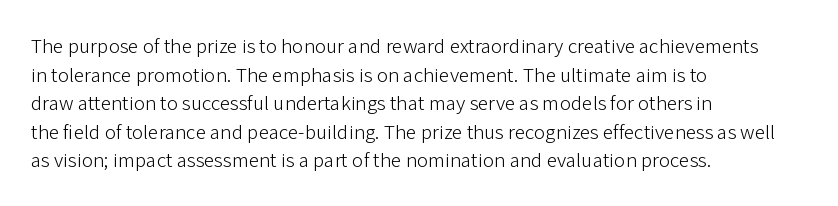
{"italic": "no", "bold": "no", "underline": "no", "align": "left", "line_spacing": "normal", "line_spacing_ratio": 1.36, "letter_spacing": "normal", "letter_spacing_em": 0.0, "glyph_px": 21}
